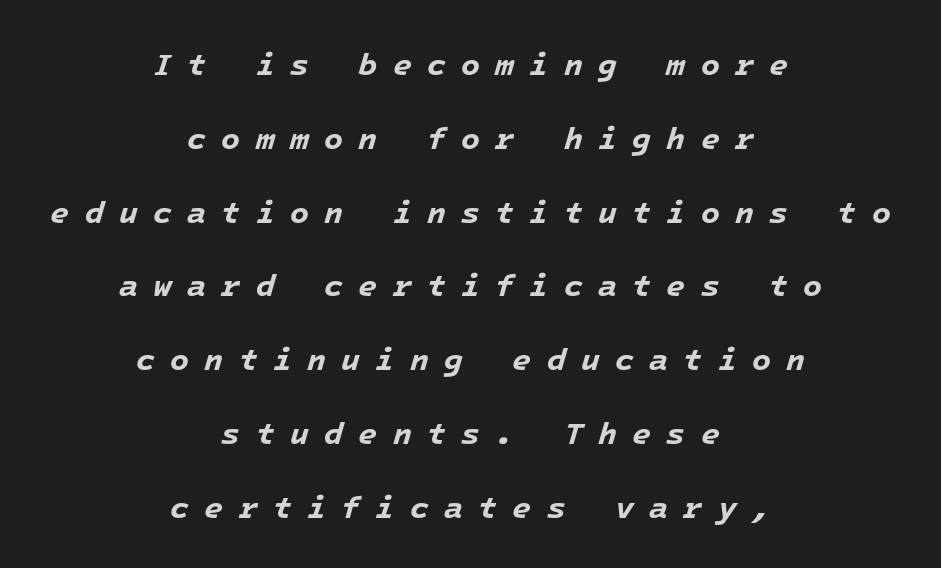
{"italic": "yes", "lean": "right", "slant_degrees": 16, "bold": "yes", "weight": "bold", "width": "normal", "stroke_contrast": "low", "x_height": "medium", "monospaced": "yes", "underline": "no", "align": "center", "line_spacing": "loose", "line_spacing_ratio": 2.38, "letter_spacing": "wide", "letter_spacing_em": 0.49, "glyph_px": 31}
